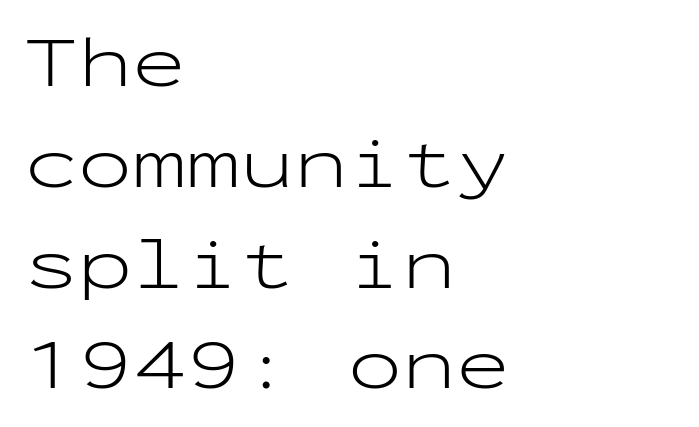
{"serif": "no", "italic": "no", "bold": "no", "weight": "light", "width": "wide", "stroke_contrast": "low", "x_height": "medium", "monospaced": "yes", "underline": "no", "align": "left", "line_spacing": "normal", "line_spacing_ratio": 1.4, "letter_spacing": "normal", "letter_spacing_em": 0.0, "glyph_px": 72}
